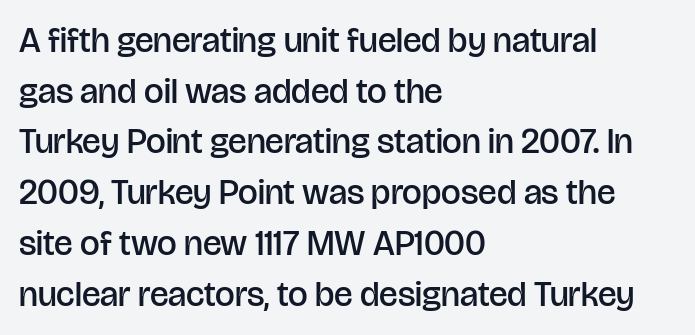
The image shows 35 px semibold sans-serif type, upright; set left-aligned, normal line spacing (1.45x), normal letter spacing, not underlined; low stroke contrast and a large x-height.
